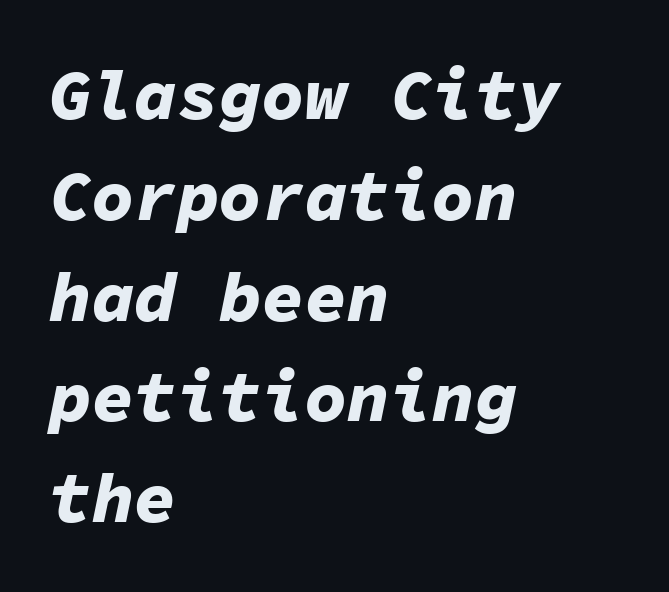
The image shows 71 px bold type, italic (leaning right), monospaced; set left-aligned, normal line spacing (1.42x), normal letter spacing, not underlined; low stroke contrast and a medium x-height.
